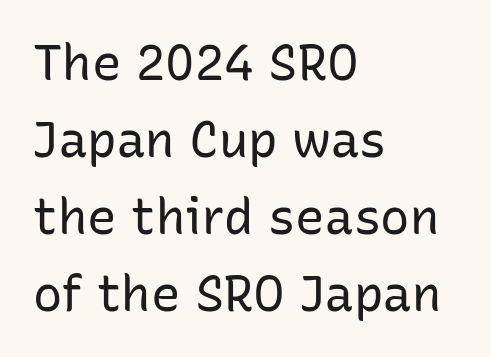
The image shows 49 px regular-weight sans-serif type, upright; set left-aligned, normal line spacing (1.57x), normal letter spacing, not underlined; low stroke contrast and a medium x-height.
